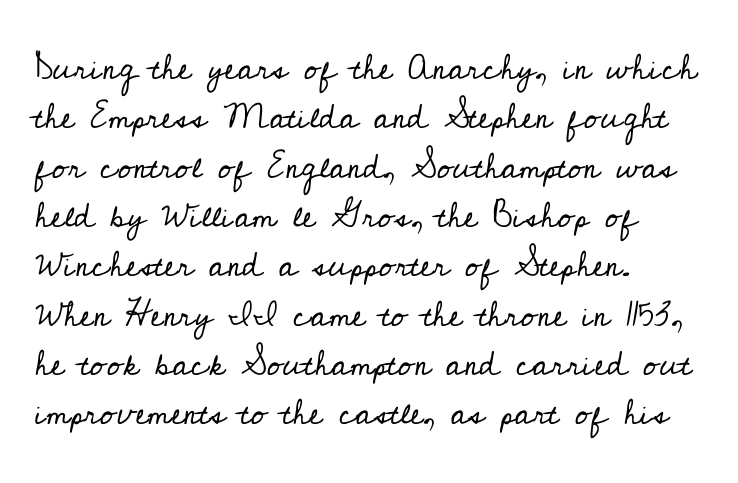
The image shows 35 px regular-weight serif type; set left-aligned, normal line spacing (1.41x), normal letter spacing, not underlined; low stroke contrast and a small x-height.
